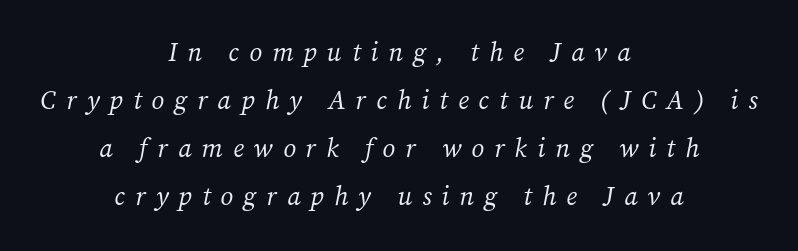
Check under the words: just untouched page. Is the type heavy? It reads as light-to-regular instead. Between one letter and the next there's a generous, obvious gap. The face used here has a pronounced slope to its letters. Both edges are ragged and mirror each other, which tells us the setting is centered.
